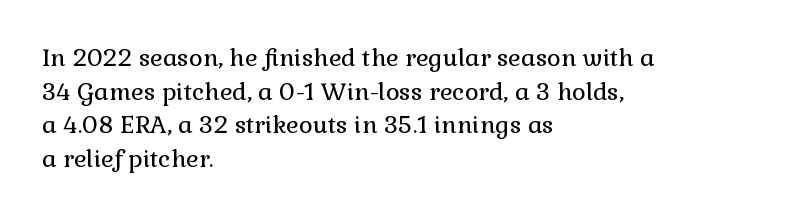
Q: Is the text bold? A: No.
Q: Is the text italic (slanted)? A: No, it is upright.
Q: Is the text underlined? A: No.
Q: How is the paragraph aligned? A: Left-aligned.
Q: Is the spacing between letters normal or unusually wide? A: Normal.
Q: Is the spacing between lines tight, normal or loose? A: Normal.
